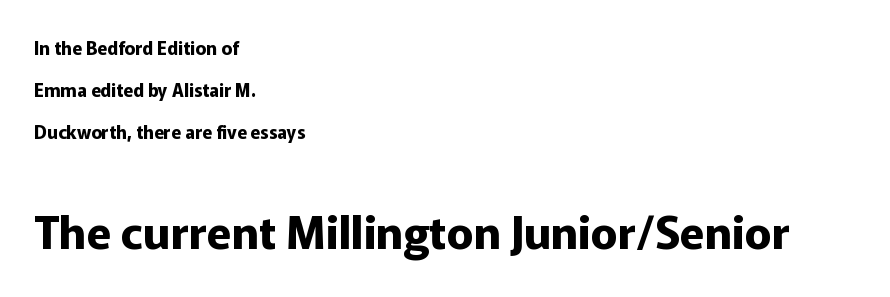
Classification — sans serif. The passage shown is typed in a proportional face where columns would drift. This sample is left-justified, so line endings fall wherever the words run out. Small over large — that's the arrangement of the two blocks here.
